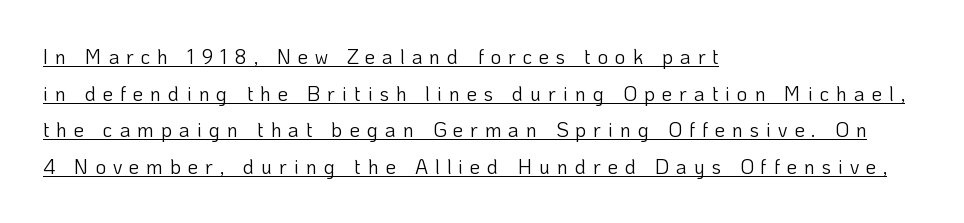
Q: Is the text bold? A: No.
Q: Is the text italic (slanted)? A: No, it is upright.
Q: Is the text underlined? A: Yes.
Q: How is the paragraph aligned? A: Left-aligned.
Q: Is the spacing between letters normal or unusually wide? A: Unusually wide.
